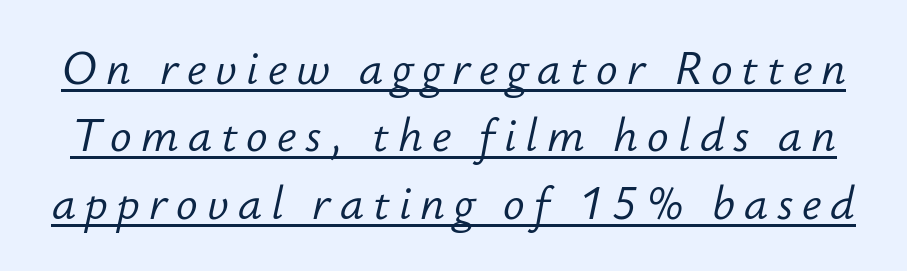
{"italic": "yes", "lean": "right", "slant_degrees": 12, "bold": "no", "weight": "light", "width": "normal", "stroke_contrast": "low", "x_height": "small", "monospaced": "no", "underline": "yes", "line_spacing": "normal", "line_spacing_ratio": 1.5, "letter_spacing": "wide", "letter_spacing_em": 0.2, "glyph_px": 45}
